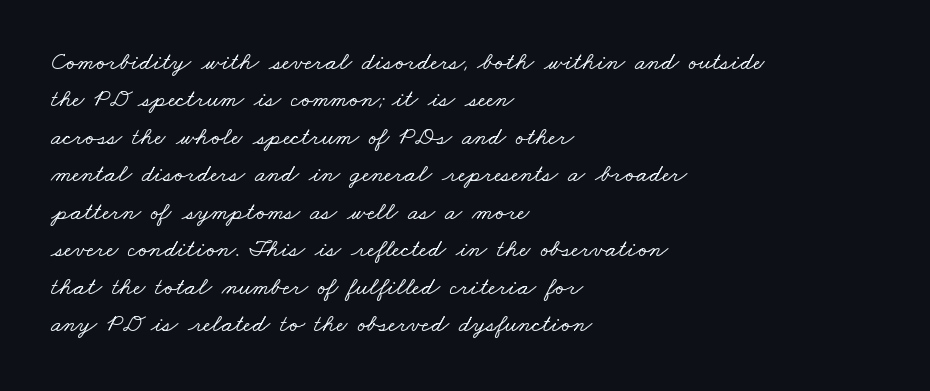
Q: Is the text underlined? A: No.
Q: How is the paragraph aligned? A: Left-aligned.
Q: Is the spacing between letters normal or unusually wide? A: Normal.
Q: Is the spacing between lines tight, normal or loose? A: Normal.
